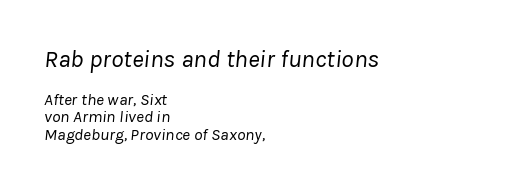
The rendering anchors every line to the left-hand side. Is the type heavy? It reads as light-to-regular instead. Underlining? Definitely not there. Does the lettering tilt? It does — this is italic. The letterforms sit shoulder to shoulder at normal distance.
